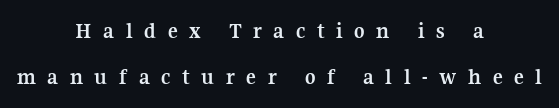
Q: Is the text bold? A: Yes.
Q: Is the text italic (slanted)? A: No, it is upright.
Q: Is the text underlined? A: No.
Q: How is the paragraph aligned? A: Centered.
Q: Is the spacing between letters normal or unusually wide? A: Unusually wide.
Q: Is the spacing between lines tight, normal or loose? A: Loose.
